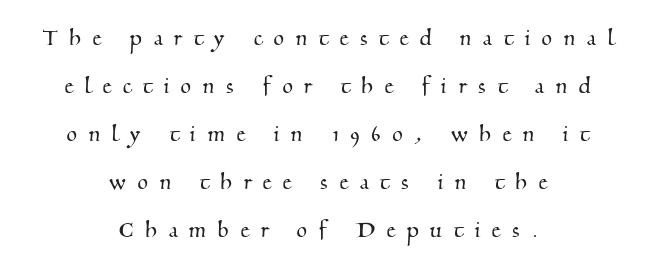
The gap between lines stays unmarked. Substantial extra tracking has been applied to these lines. The lines in this sample share a center point and differ in where they start and stop.
